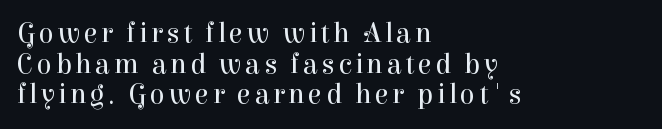
The image shows 28 px regular-weight serif type, upright; set left-aligned, tight line spacing (1.09x), not underlined; high stroke contrast and a medium x-height.
